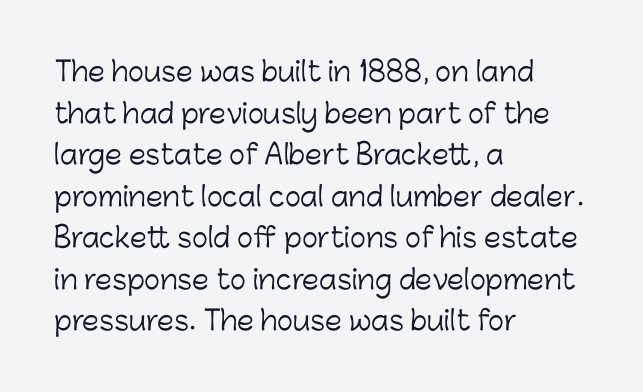
{"italic": "no", "bold": "no", "underline": "no", "align": "left", "line_spacing": "normal", "line_spacing_ratio": 1.54, "letter_spacing": "normal", "letter_spacing_em": 0.0, "glyph_px": 27}
